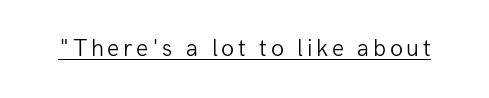
{"italic": "no", "bold": "no", "underline": "yes", "glyph_px": 24}
